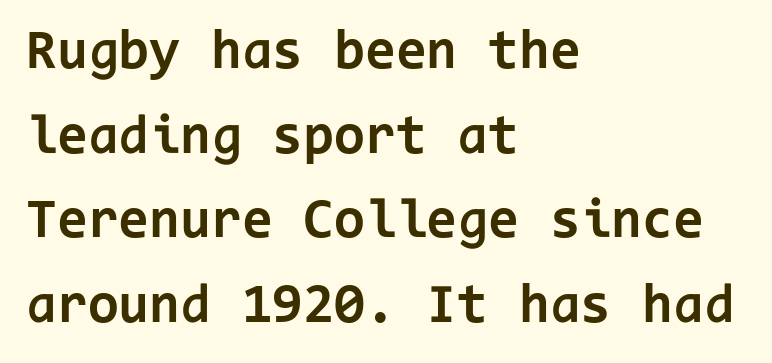
Anything drawn beneath the words? Only blank space. Letterform terminals end flat and unadorned throughout the passage. Leading matches the norm, producing a regular column. Alignment: flush left.
